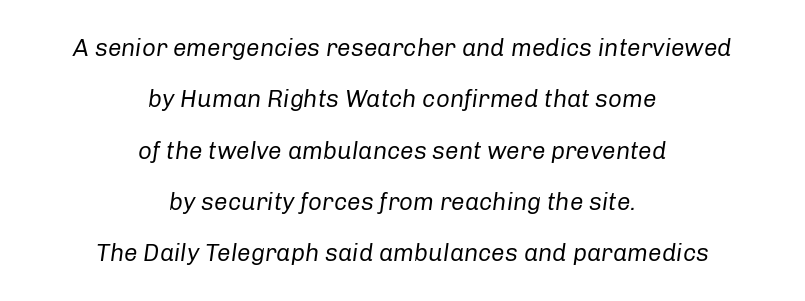
{"italic": "yes", "lean": "right", "slant_degrees": 8, "bold": "no", "underline": "no", "align": "center", "line_spacing": "loose", "line_spacing_ratio": 2.14, "letter_spacing": "normal", "letter_spacing_em": 0.0, "glyph_px": 24}
